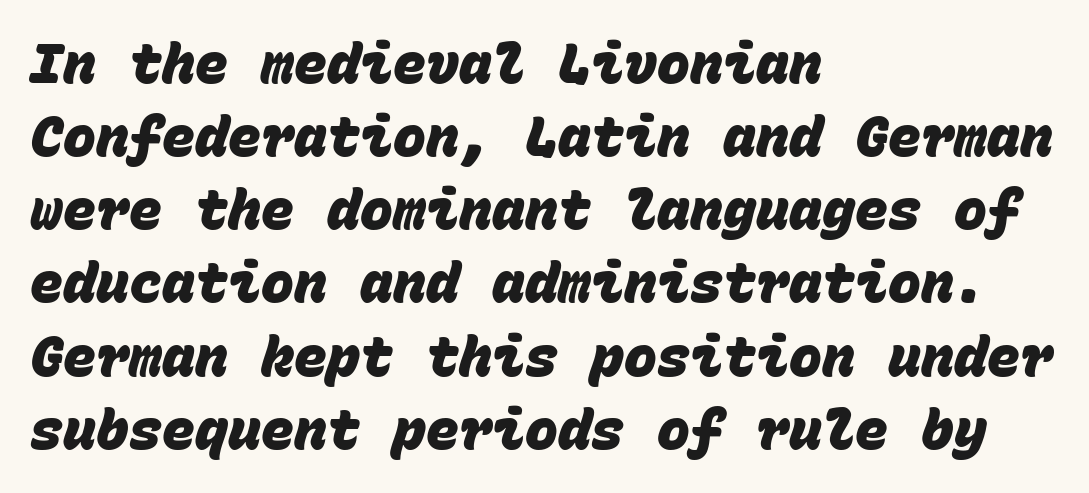
The image shows 55 px heavy sans-serif type, monospaced; set left-aligned, normal line spacing (1.33x), normal letter spacing, not underlined; low stroke contrast and a large x-height.
